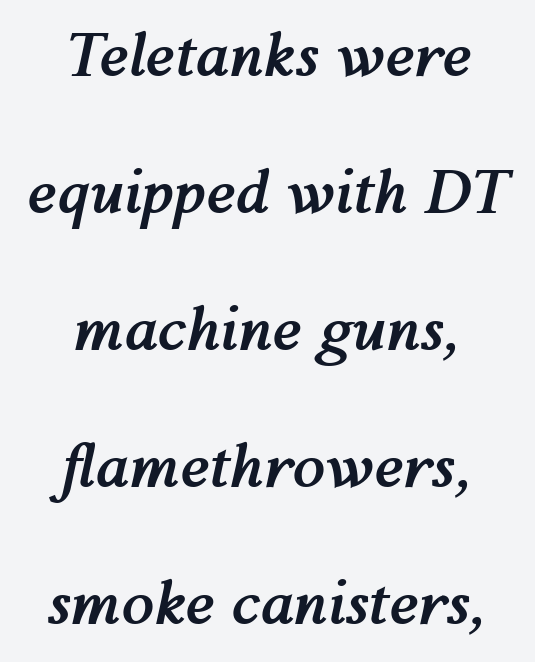
{"italic": "yes", "lean": "right", "slant_degrees": 12, "bold": "yes", "weight": "semibold", "width": "normal", "stroke_contrast": "medium", "x_height": "medium", "monospaced": "no", "underline": "no", "align": "center", "line_spacing": "loose", "line_spacing_ratio": 2.32, "letter_spacing": "normal", "letter_spacing_em": 0.0, "glyph_px": 59}
